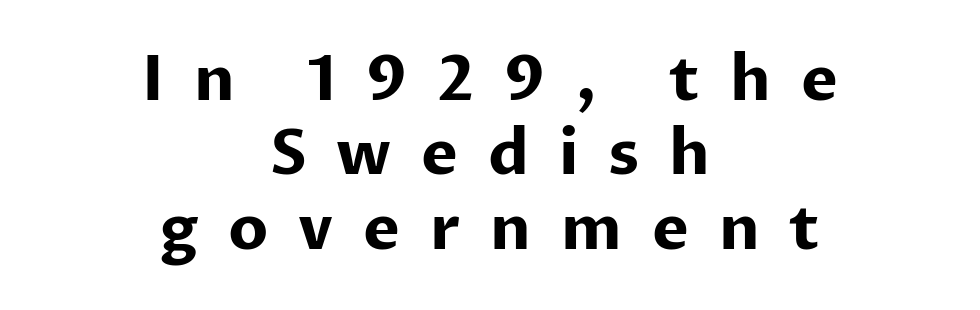
Q: Is the text bold? A: Yes.
Q: Is the text italic (slanted)? A: No, it is upright.
Q: Is the typeface a serif or a sans-serif typeface? A: Sans-serif.
Q: Is the text underlined? A: No.
Q: How is the paragraph aligned? A: Centered.
Q: Is the spacing between letters normal or unusually wide? A: Unusually wide.
Q: Width (condensed, normal, or wide)? A: Normal.
Q: Stroke contrast? A: Low.
Q: x-height? A: Medium.
Q: Monospaced? A: No.
